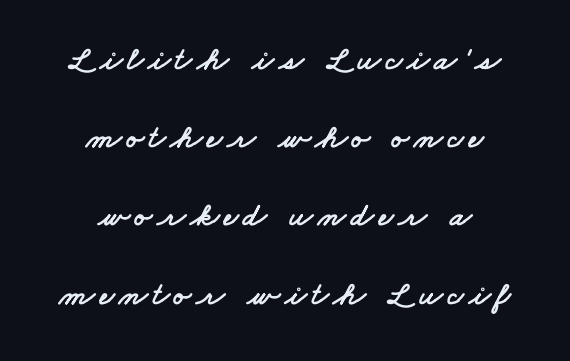
The image shows 33 px wide sans-serif type; set centered, loose line spacing (2.37x), not underlined; low stroke contrast and a small x-height.
